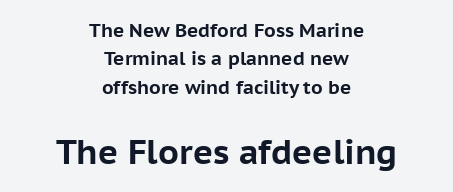
In CSS terms this would be text-align: center. Weight: bold. The line texture is even and compact thanks to regular tracking. The face used here is proportionally spaced, like ordinary book or web type. A student would notice the bottom passage is typeset larger than what precedes it.
